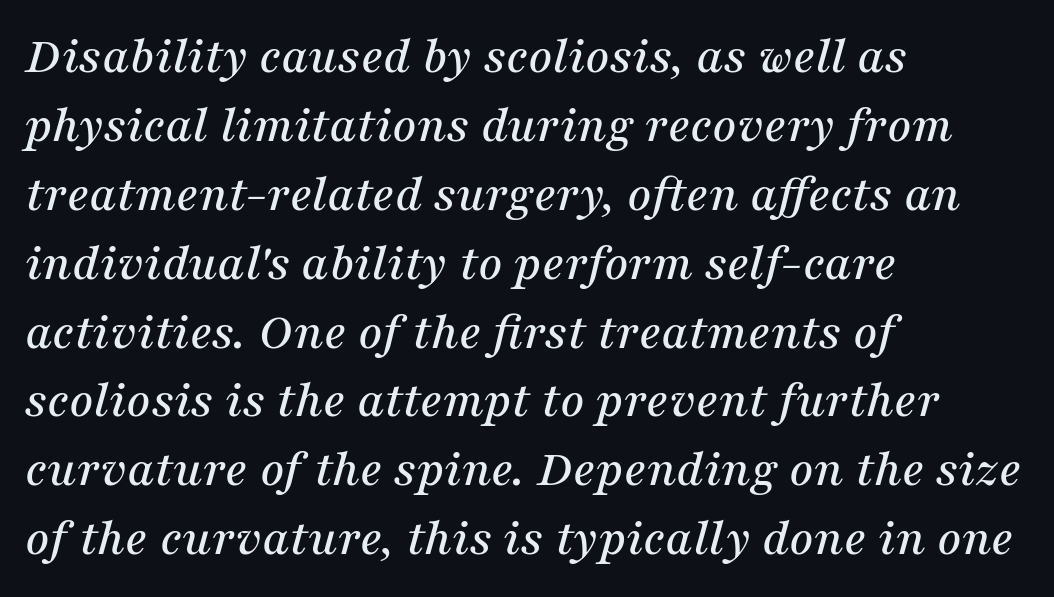
{"serif": "yes", "italic": "yes", "lean": "right", "slant_degrees": 16, "width": "normal", "stroke_contrast": "medium", "x_height": "medium", "monospaced": "no", "underline": "no", "align": "left", "line_spacing": "normal", "line_spacing_ratio": 1.3, "letter_spacing": "normal", "letter_spacing_em": 0.0, "glyph_px": 53}
